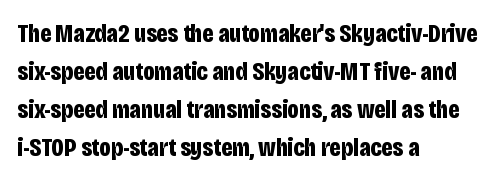
Horizontal alignment here is leftward, the default for most running prose. Nothing unusual about the tracking: characters are spaced as the font intends. Students, observe: this is what conventionally led text looks like. Does the lettering tilt? It doesn't — this is upright.
